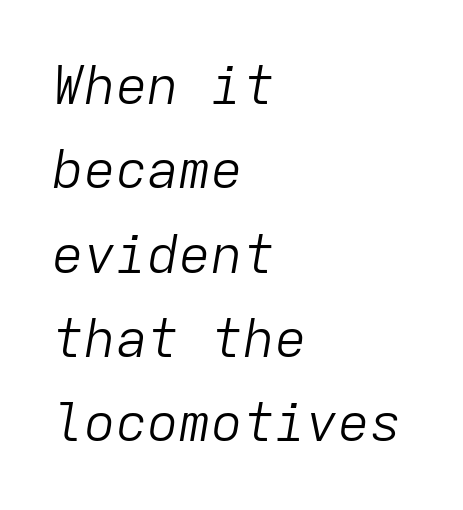
Slanted lettering throughout. Regular leading. Each line starts at the same left margin while the right side varies. A typesetter would call this monospace, since all characters share one set width.
